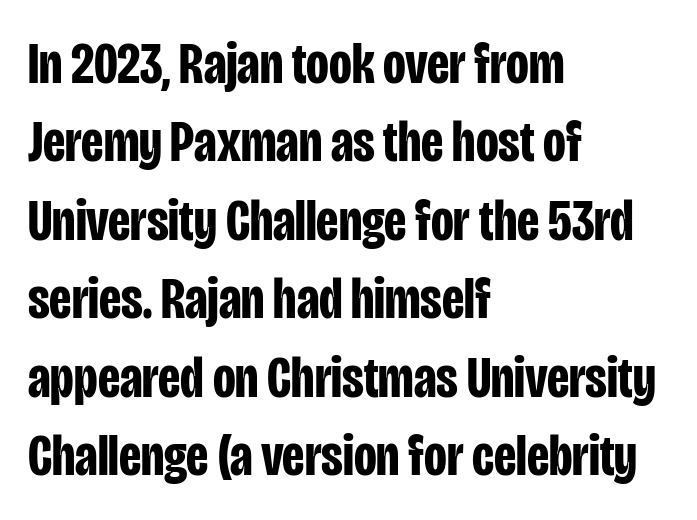
The image shows 59 px bold, condensed sans-serif type, upright; set left-aligned, normal line spacing (1.33x), normal letter spacing, not underlined; low stroke contrast and a large x-height.
